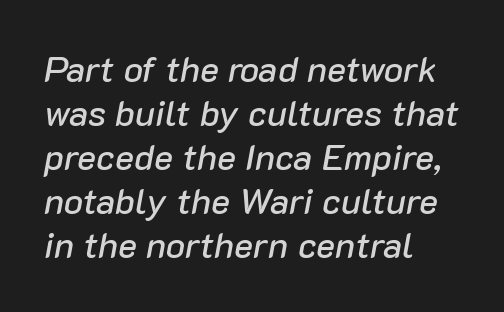
{"italic": "yes", "lean": "right", "slant_degrees": 10, "width": "normal", "stroke_contrast": "low", "x_height": "medium", "monospaced": "no", "underline": "no", "align": "left", "line_spacing_ratio": 1.22, "letter_spacing": "normal", "letter_spacing_em": 0.0, "glyph_px": 36}
